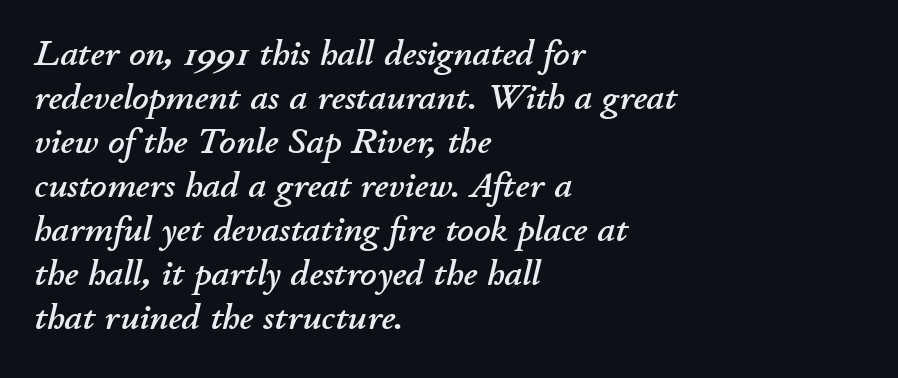
The image shows 36 px text type, italic (leaning right); set left-aligned, line spacing 1.22x, normal letter spacing, not underlined; low stroke contrast and a small x-height.
